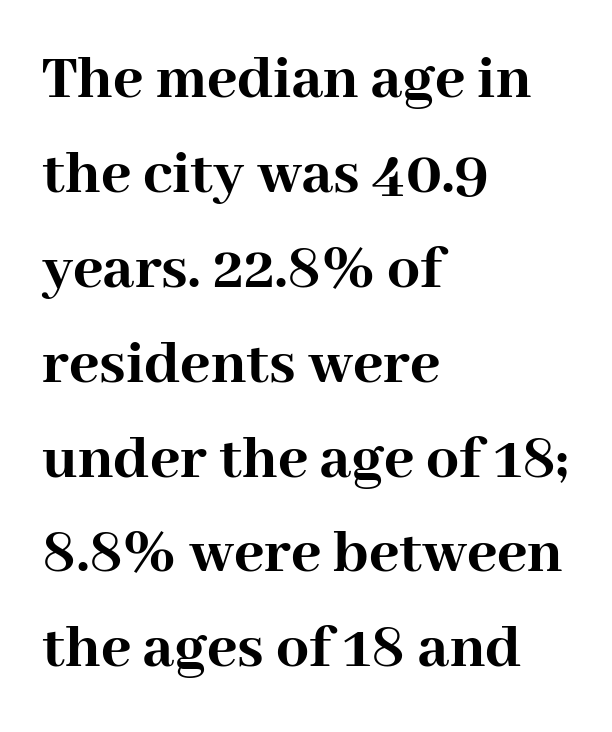
The image shows 65 px semibold serif type, upright; set left-aligned, normal line spacing (1.46x), normal letter spacing, not underlined; high stroke contrast and a medium x-height.
